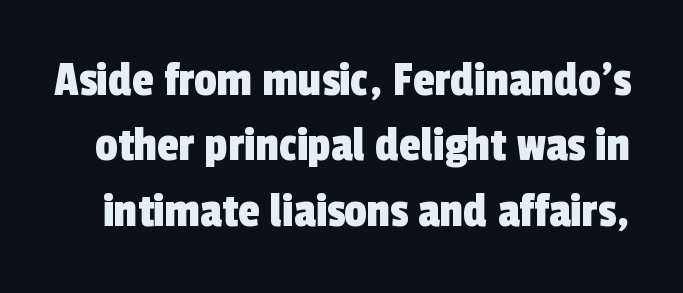
Q: Is the typeface a serif or a sans-serif typeface? A: Sans-serif.
Q: Is the text underlined? A: No.
Q: Is the spacing between letters normal or unusually wide? A: Normal.
Q: Is the spacing between lines tight, normal or loose? A: Normal.
Q: Width (condensed, normal, or wide)? A: Condensed.
Q: x-height? A: Medium.
Q: Monospaced? A: No.
